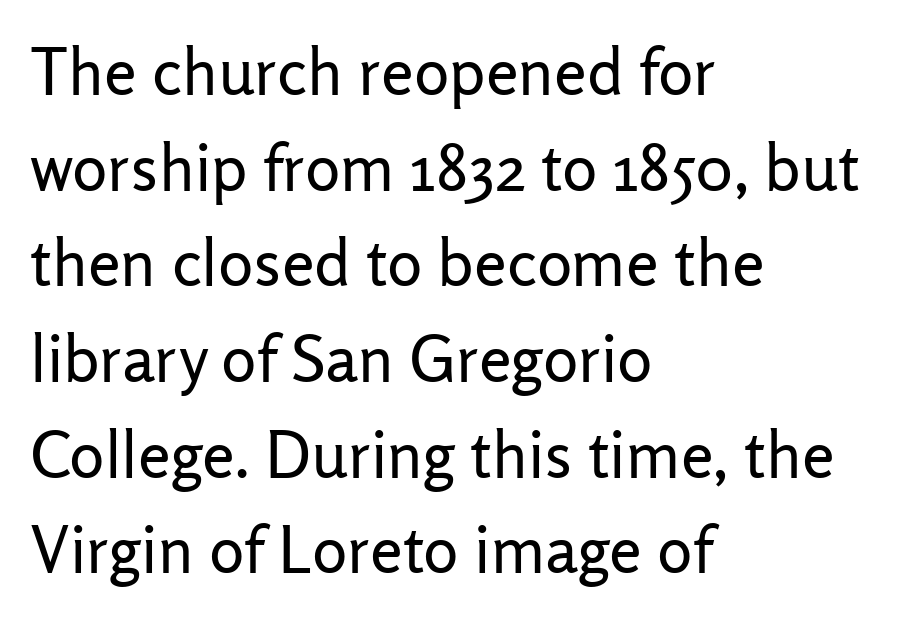
Q: Is the text bold? A: No.
Q: Is the text italic (slanted)? A: No, it is upright.
Q: Is the typeface a serif or a sans-serif typeface? A: Sans-serif.
Q: Is the text underlined? A: No.
Q: How is the paragraph aligned? A: Left-aligned.
Q: Is the spacing between letters normal or unusually wide? A: Normal.
Q: Is the spacing between lines tight, normal or loose? A: Normal.
Q: Width (condensed, normal, or wide)? A: Normal.
Q: Stroke contrast? A: Low.
Q: x-height? A: Medium.
Q: Monospaced? A: No.
